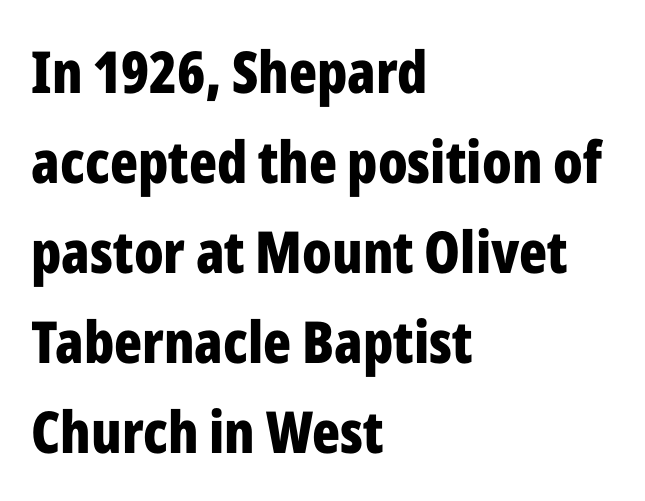
{"serif": "no", "italic": "no", "bold": "yes", "weight": "bold", "width": "condensed", "stroke_contrast": "low", "x_height": "medium", "monospaced": "no", "underline": "no", "align": "left", "line_spacing": "normal", "line_spacing_ratio": 1.55, "letter_spacing": "normal", "letter_spacing_em": 0.0, "glyph_px": 58}
